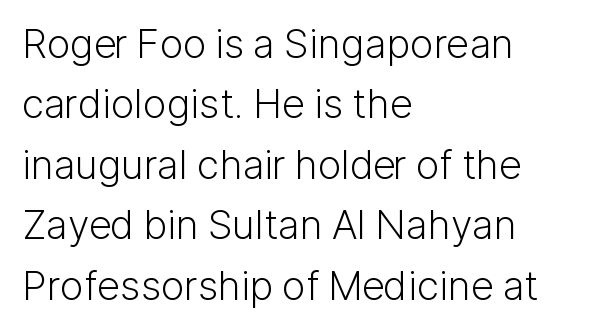
Q: Is the text bold? A: No.
Q: Is the text italic (slanted)? A: No, it is upright.
Q: Is the typeface a serif or a sans-serif typeface? A: Sans-serif.
Q: Is the text underlined? A: No.
Q: How is the paragraph aligned? A: Left-aligned.
Q: Is the spacing between letters normal or unusually wide? A: Normal.
Q: Is the spacing between lines tight, normal or loose? A: Normal.
Q: Width (condensed, normal, or wide)? A: Normal.
Q: Stroke contrast? A: Low.
Q: x-height? A: Medium.
Q: Monospaced? A: No.
